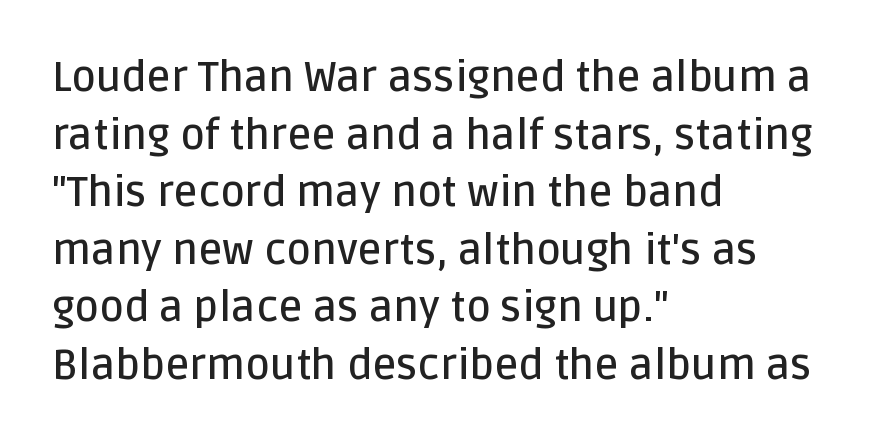
Q: Is the text bold? A: Semi-bold.
Q: Is the text italic (slanted)? A: No, it is upright.
Q: Is the typeface a serif or a sans-serif typeface? A: Sans-serif.
Q: Is the text underlined? A: No.
Q: How is the paragraph aligned? A: Left-aligned.
Q: Is the spacing between letters normal or unusually wide? A: Normal.
Q: Is the spacing between lines tight, normal or loose? A: Normal.
Q: Width (condensed, normal, or wide)? A: Normal.
Q: Stroke contrast? A: Low.
Q: x-height? A: Large.
Q: Monospaced? A: No.
